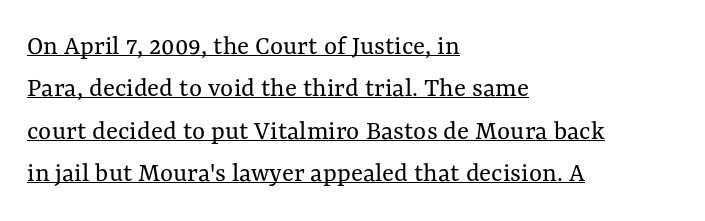
Between one letter and the next there's only the usual sliver of space. Proportional: the letters do not fall into vertical columns. Characters remain perfectly vertical along every line. Rows of type keep a routine distance in the vertical direction. Weight: in the light-to-regular range.
